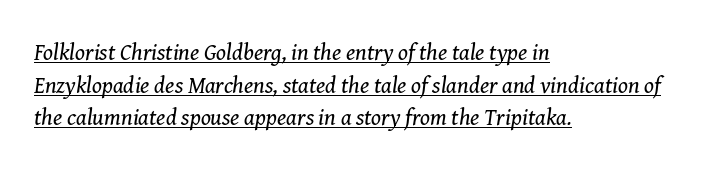
Q: Is the text bold? A: No.
Q: Is the text italic (slanted)? A: Yes, it leans right by about 8 degrees.
Q: Is the text underlined? A: Yes.
Q: How is the paragraph aligned? A: Left-aligned.
Q: Is the spacing between letters normal or unusually wide? A: Normal.
Q: Is the spacing between lines tight, normal or loose? A: Normal.
